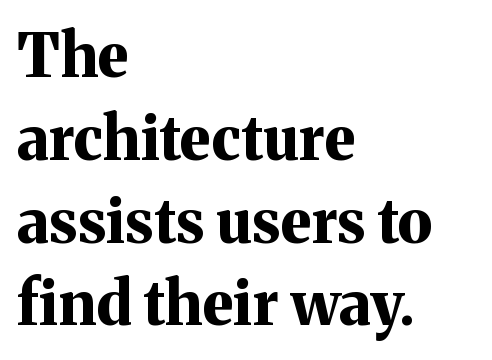
The image shows 60 px bold serif type, upright; set left-aligned, normal line spacing (1.38x), normal letter spacing, not underlined; medium stroke contrast and a medium x-height.
